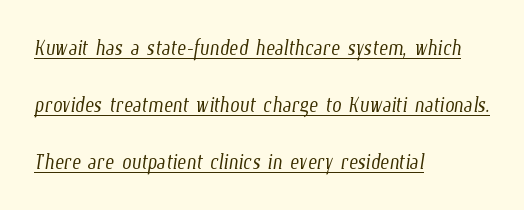
{"bold": "no", "underline": "yes", "align": "left", "line_spacing": "loose", "line_spacing_ratio": 2.11, "letter_spacing": "normal", "letter_spacing_em": 0.0, "glyph_px": 27}
